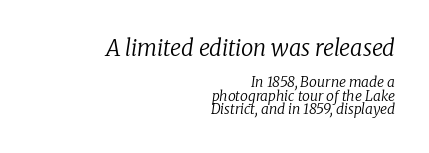
Each word holds together tightly as a unit, with standard inter-letter gaps. Notice how the passage keeps a crisp vertical edge on the right only. Check under the words: just untouched page. The vertical gap from one line to the next is small. Is the lower block the larger one? No — the upper block carries the bigger type.
